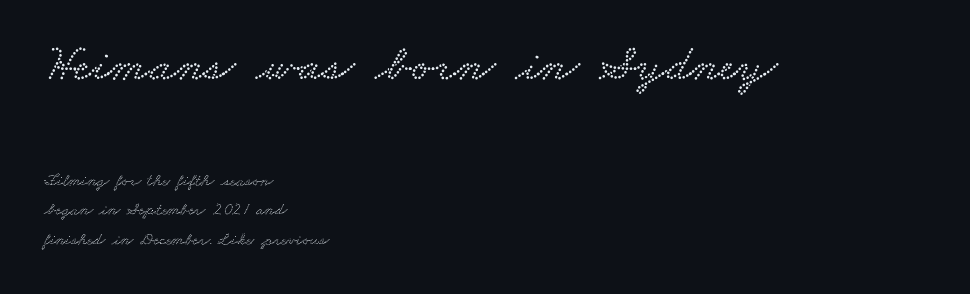
The image shows 51 px wide type; set left-aligned, line spacing 1.73x, normal letter spacing, not underlined; the first (top) block is 3.0x larger; low stroke contrast and a small x-height.
